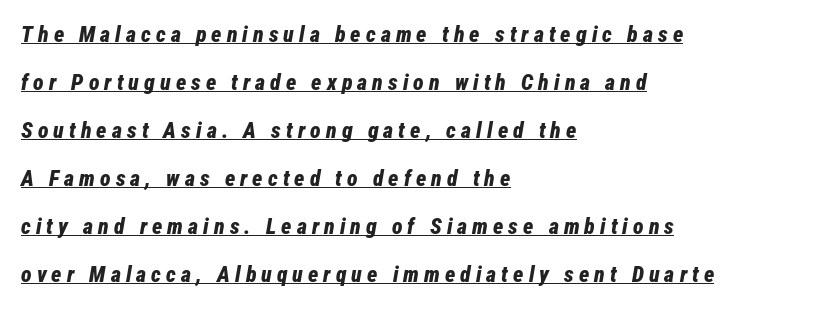
{"italic": "yes", "lean": "right", "slant_degrees": 12, "bold": "yes", "underline": "yes", "align": "left", "line_spacing": "loose", "line_spacing_ratio": 2.18, "letter_spacing": "wide", "letter_spacing_em": 0.23, "glyph_px": 22}
